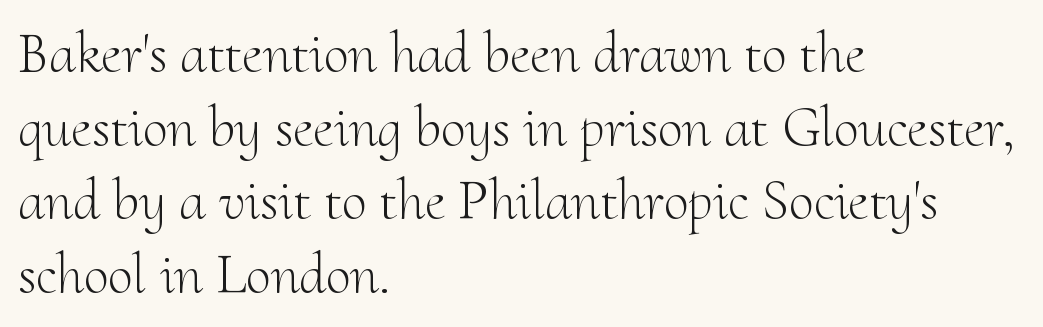
{"serif": "yes", "italic": "no", "bold": "no", "weight": "light", "width": "normal", "stroke_contrast": "medium", "x_height": "small", "monospaced": "no", "underline": "no", "align": "left", "line_spacing": "normal", "line_spacing_ratio": 1.29, "letter_spacing": "normal", "letter_spacing_em": 0.0, "glyph_px": 57}
